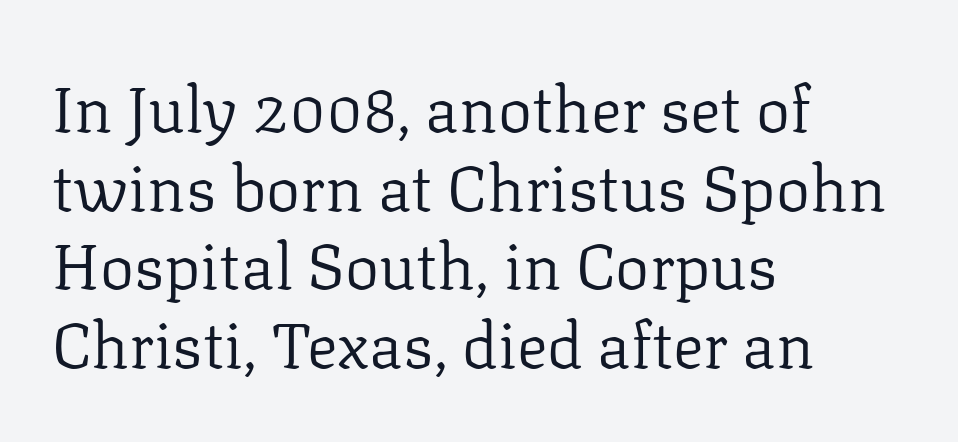
{"serif": "yes", "italic": "no", "bold": "no", "weight": "regular", "width": "normal", "stroke_contrast": "low", "x_height": "medium", "monospaced": "no", "underline": "no", "align": "left", "line_spacing_ratio": 1.23, "letter_spacing": "normal", "letter_spacing_em": 0.0, "glyph_px": 64}
